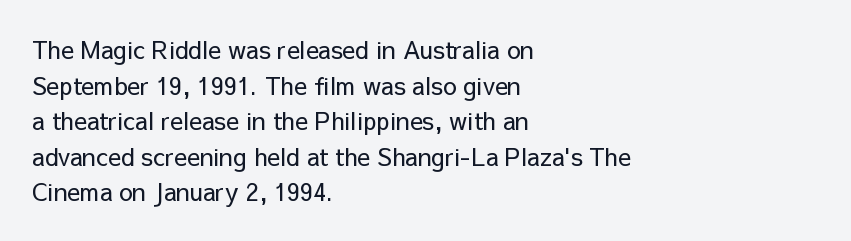
The image shows 24 px text type, upright; set left-aligned, normal line spacing (1.48x), normal letter spacing, not underlined.
